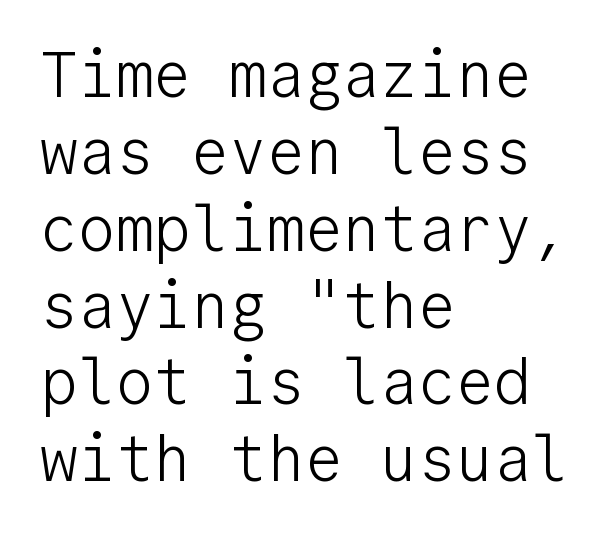
The image shows 63 px light sans-serif type, upright, monospaced; set left-aligned, line spacing 1.22x, normal letter spacing, not underlined; low stroke contrast and a medium x-height.
